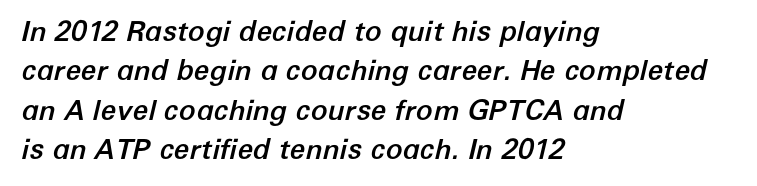
Q: Is the text italic (slanted)? A: Yes, it leans right by about 12 degrees.
Q: Is the text underlined? A: No.
Q: How is the paragraph aligned? A: Left-aligned.
Q: Is the spacing between letters normal or unusually wide? A: Normal.
Q: Is the spacing between lines tight, normal or loose? A: Normal.
Q: Width (condensed, normal, or wide)? A: Normal.
Q: Stroke contrast? A: Low.
Q: x-height? A: Medium.
Q: Monospaced? A: No.
